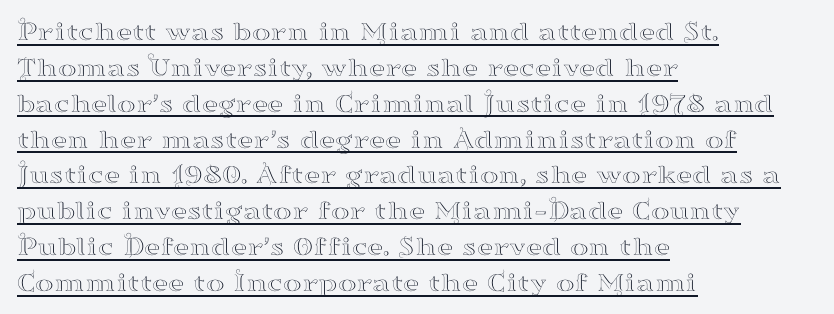
Q: Is the text italic (slanted)? A: No, it is upright.
Q: Is the typeface a serif or a sans-serif typeface? A: Serif.
Q: Is the text underlined? A: Yes.
Q: How is the paragraph aligned? A: Left-aligned.
Q: Is the spacing between letters normal or unusually wide? A: Normal.
Q: Is the spacing between lines tight, normal or loose? A: Normal.
Q: Width (condensed, normal, or wide)? A: Wide.
Q: Stroke contrast? A: High.
Q: x-height? A: Small.
Q: Monospaced? A: No.
